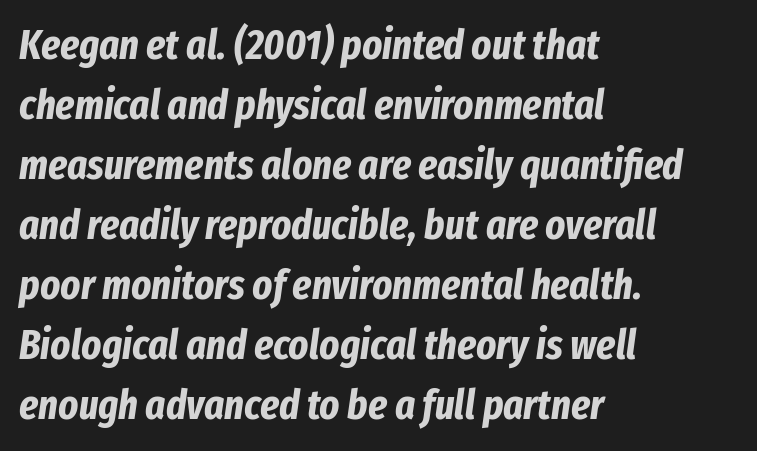
Q: Is the text bold? A: Yes.
Q: Is the text italic (slanted)? A: Yes, it leans right by about 8 degrees.
Q: Is the text underlined? A: No.
Q: How is the paragraph aligned? A: Left-aligned.
Q: Is the spacing between letters normal or unusually wide? A: Normal.
Q: Is the spacing between lines tight, normal or loose? A: Normal.
Q: Width (condensed, normal, or wide)? A: Condensed.
Q: Stroke contrast? A: Low.
Q: x-height? A: Medium.
Q: Monospaced? A: No.
